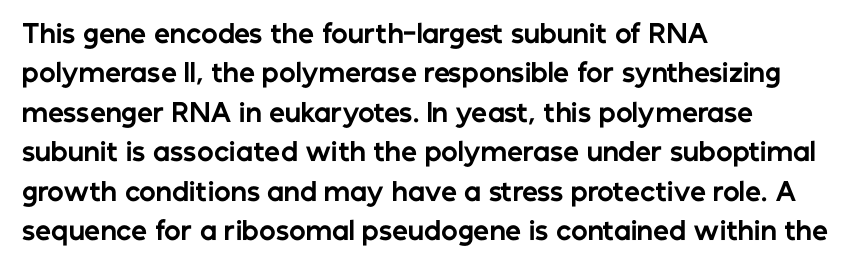
The image shows 25 px bold type, upright; set left-aligned, normal line spacing (1.58x), normal letter spacing, not underlined.
